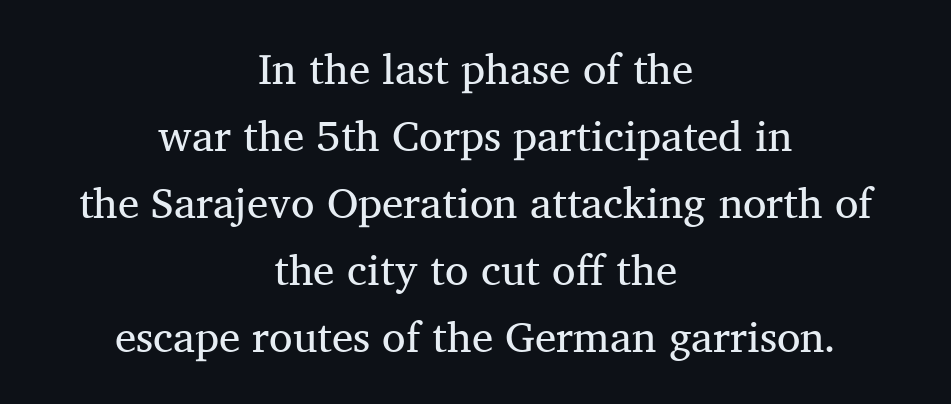
{"serif": "yes", "italic": "no", "bold": "no", "weight": "regular", "width": "normal", "stroke_contrast": "medium", "x_height": "medium", "monospaced": "no", "underline": "no", "align": "center", "line_spacing": "normal", "line_spacing_ratio": 1.56, "letter_spacing": "normal", "letter_spacing_em": 0.0, "glyph_px": 43}
